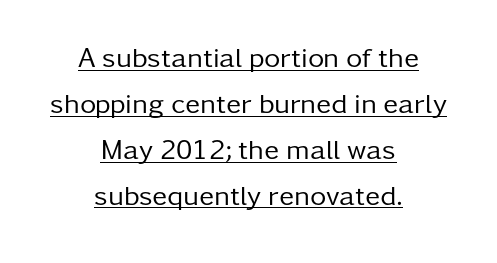
In terms of posture, this sample is upright. Underlined type. Is this a fixed-width face? No — the glyphs have proportional, varying widths. These lines stack symmetrically, like a column narrowing and widening about its center. Does the leading feel generous? No, just average.
